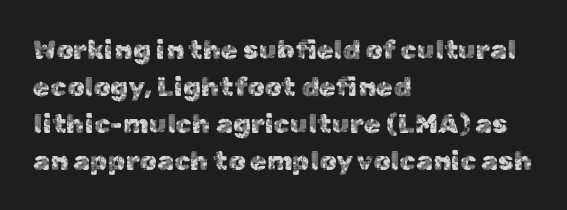
Q: Is the text italic (slanted)? A: No, it is upright.
Q: Is the text underlined? A: No.
Q: How is the paragraph aligned? A: Left-aligned.
Q: Is the spacing between letters normal or unusually wide? A: Normal.
Q: Is the spacing between lines tight, normal or loose? A: Normal.
